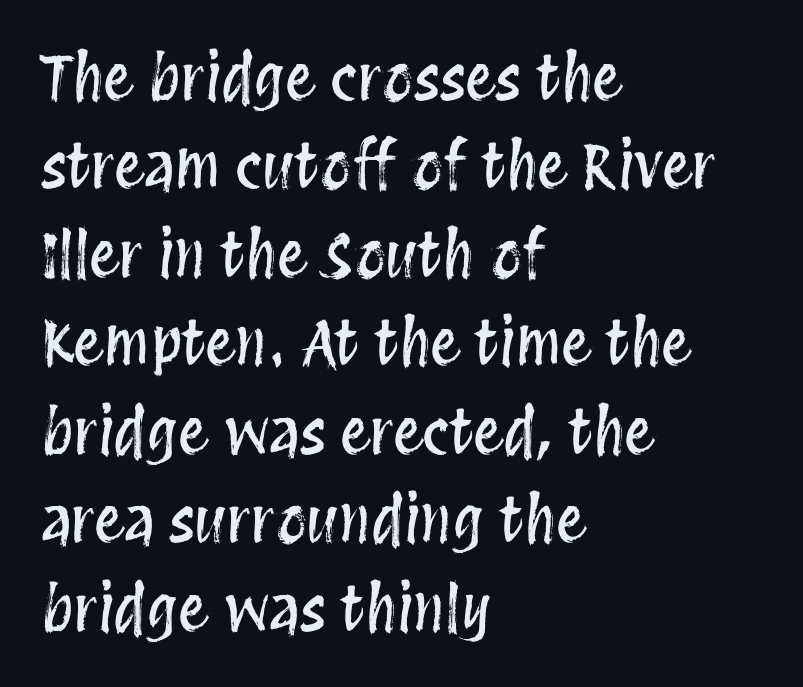
{"italic": "no", "width": "condensed", "stroke_contrast": "medium", "x_height": "large", "monospaced": "no", "underline": "no", "align": "left", "line_spacing": "normal", "line_spacing_ratio": 1.45, "letter_spacing": "normal", "letter_spacing_em": 0.0, "glyph_px": 61}
